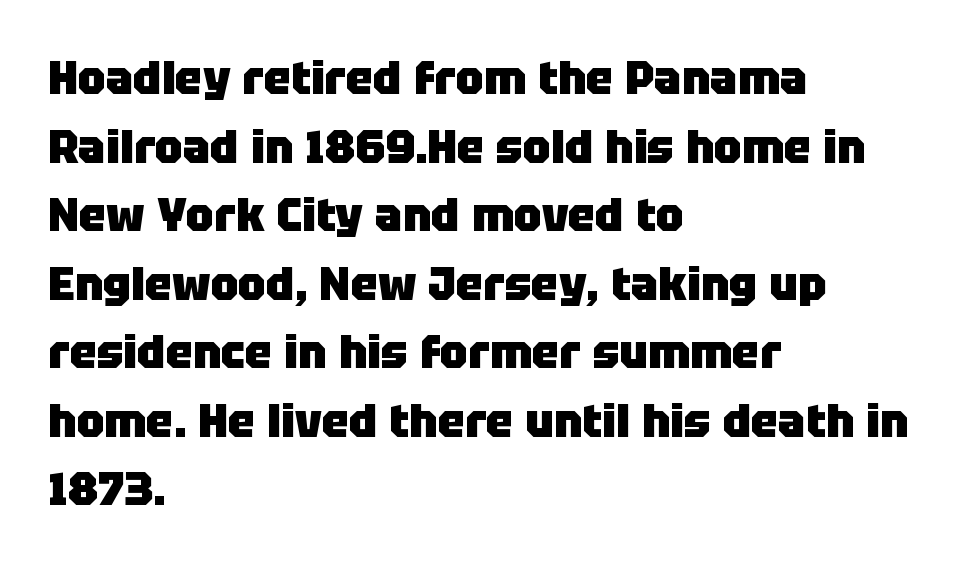
The image shows 46 px heavy sans-serif type, upright; set left-aligned, normal line spacing (1.49x), normal letter spacing, not underlined; low stroke contrast and a large x-height.
